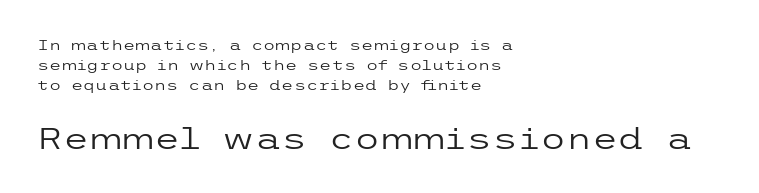
{"serif": "no", "italic": "no", "bold": "no", "weight": "regular", "width": "wide", "stroke_contrast": "low", "x_height": "medium", "underline": "no", "align": "left", "line_spacing": "normal", "line_spacing_ratio": 1.42, "letter_spacing": "normal", "letter_spacing_em": 0.0, "larger_block": "second", "size_ratio": 2.14, "glyph_px": 30}
